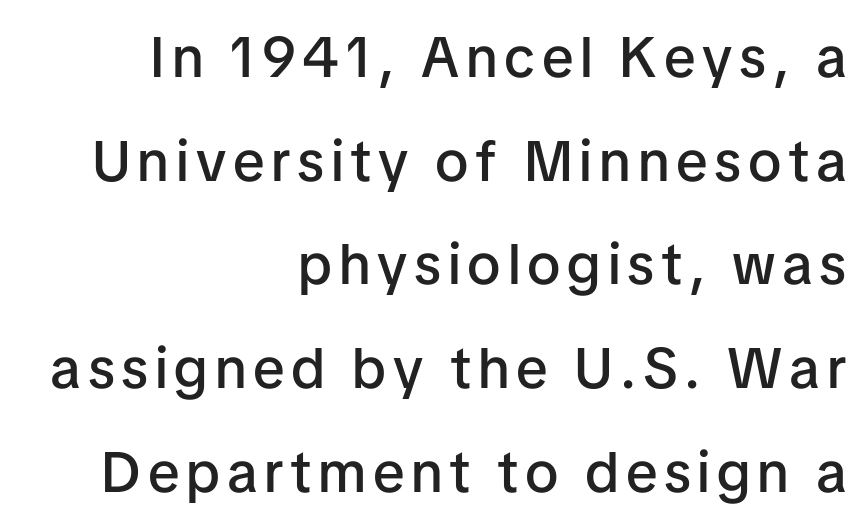
The image shows 57 px semibold sans-serif type, upright; set right-aligned, line spacing 1.82x, not underlined; low stroke contrast and a medium x-height.
